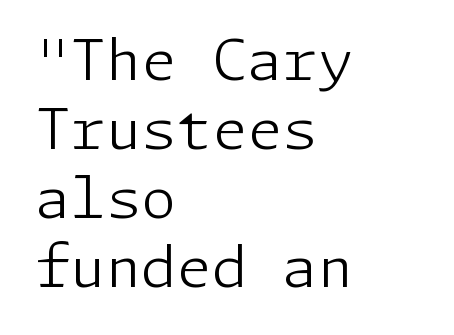
Which margin do the lines hug? The left one — the right edge is uneven. This rendering leaves character spacing at its baseline value. Upright lettering throughout. A light-to-regular cut is what we see here.
